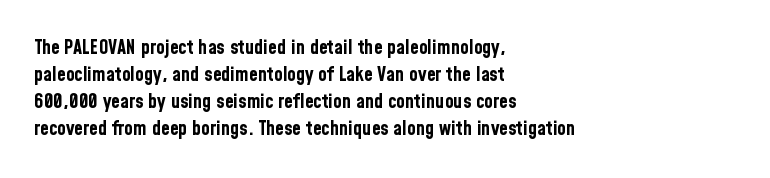
The image shows 20 px bold type, upright; set left-aligned, normal line spacing (1.35x), normal letter spacing, not underlined.
